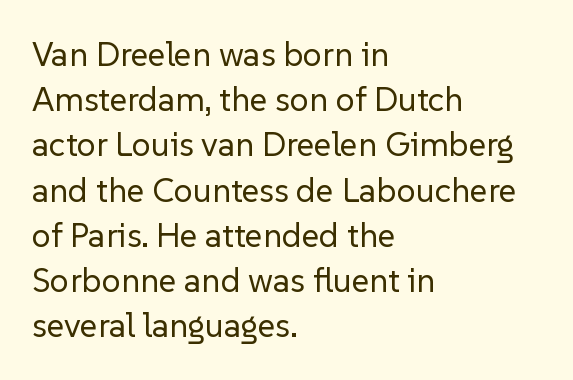
The image shows 34 px regular-weight sans-serif type, upright; set left-aligned, normal line spacing (1.33x), normal letter spacing, not underlined; low stroke contrast and a medium x-height.
